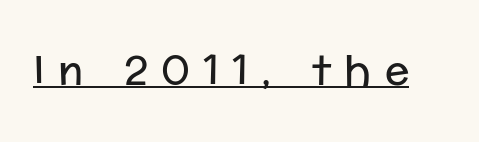
The image shows 41 px regular-weight sans-serif type, upright; set unusually wide letter spacing (+0.32 em), underlined; low stroke contrast and a medium x-height.
